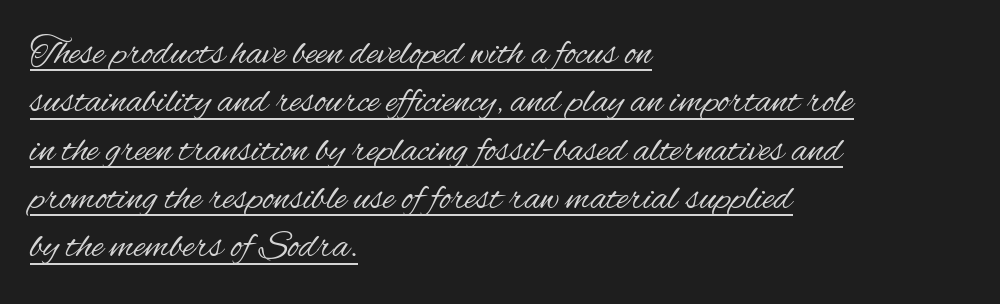
The image shows 39 px regular-weight, condensed sans-serif type; set left-aligned, line spacing 1.24x, normal letter spacing, underlined; medium stroke contrast and a small x-height.
